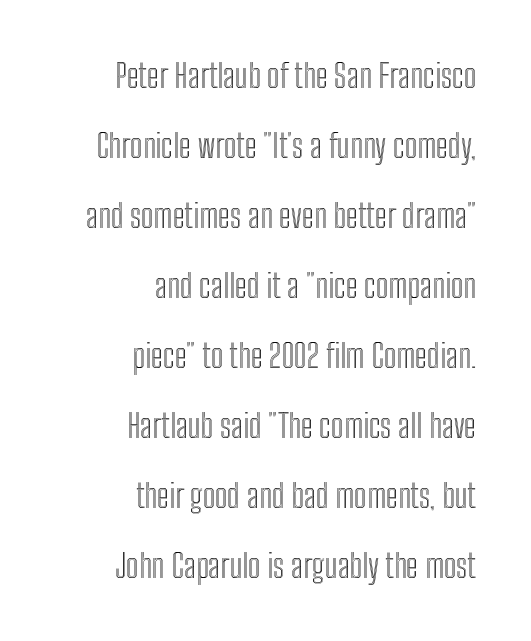
{"italic": "no", "width": "condensed", "x_height": "medium", "monospaced": "no", "underline": "no", "align": "right", "line_spacing": "loose", "line_spacing_ratio": 2.12, "letter_spacing": "normal", "letter_spacing_em": 0.0, "glyph_px": 33}
